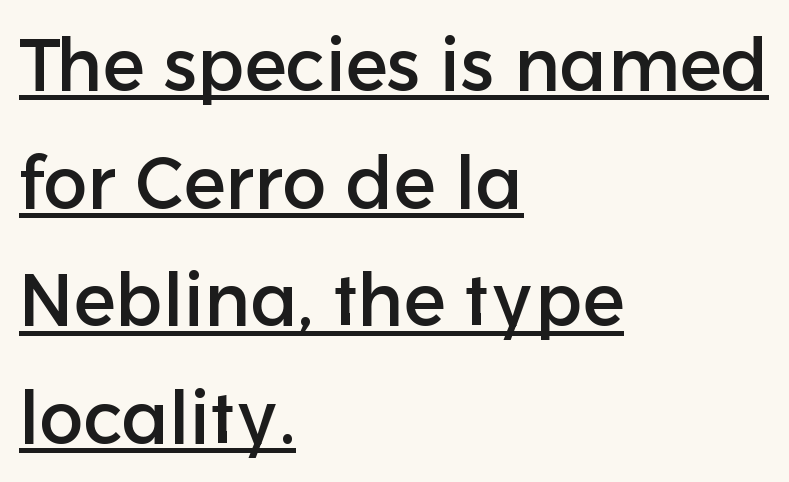
{"serif": "no", "italic": "no", "width": "normal", "stroke_contrast": "low", "x_height": "medium", "monospaced": "no", "underline": "yes", "align": "left", "line_spacing": "normal", "line_spacing_ratio": 1.59, "letter_spacing": "normal", "letter_spacing_em": 0.0, "glyph_px": 74}
